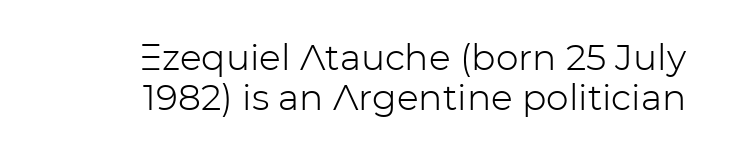
The image shows 36 px light sans-serif type, upright; set tight line spacing (1.1x), normal letter spacing, not underlined; low stroke contrast and a medium x-height.
